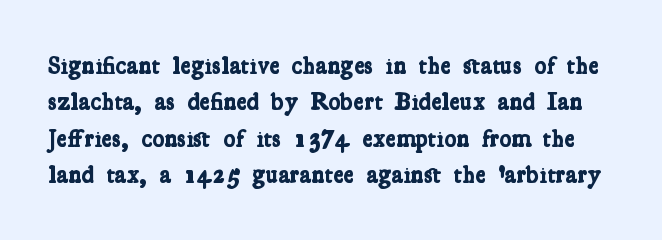
Q: Is the text bold? A: Yes.
Q: Is the text underlined? A: No.
Q: Is the spacing between letters normal or unusually wide? A: Normal.
Q: Is the spacing between lines tight, normal or loose? A: Normal.
